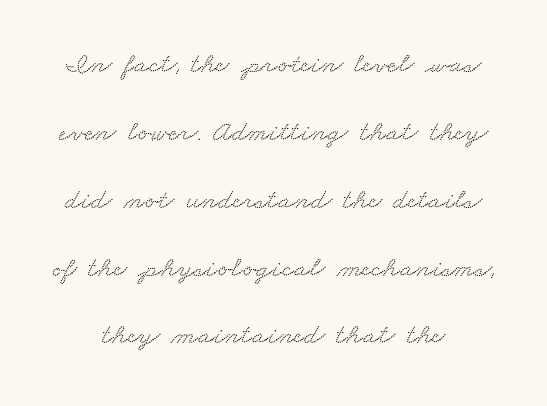
The image shows 29 px wide serif type; set loose line spacing (2.34x), normal letter spacing, not underlined; low stroke contrast and a small x-height.
